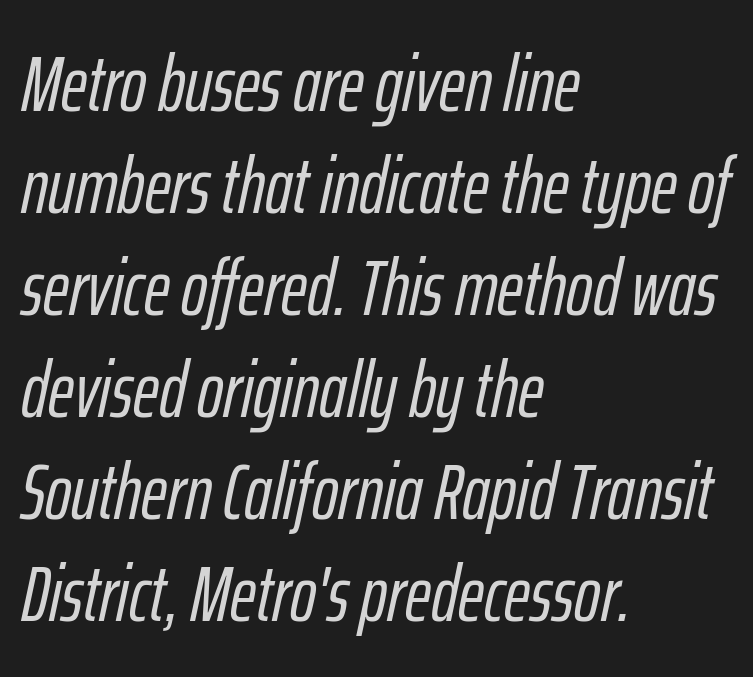
The image shows 79 px condensed type, italic (leaning right); set left-aligned, normal line spacing (1.29x), normal letter spacing, not underlined; low stroke contrast and a medium x-height.
